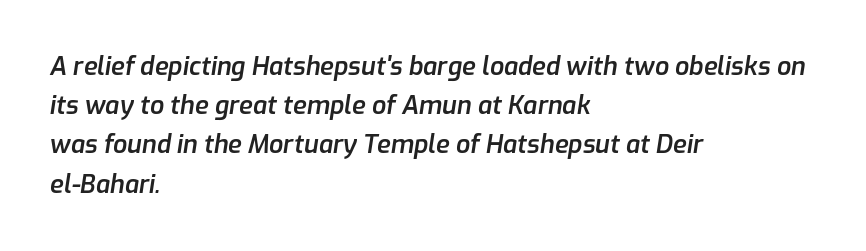
{"italic": "yes", "lean": "right", "slant_degrees": 9, "bold": "semi", "underline": "no", "align": "left", "line_spacing": "normal", "line_spacing_ratio": 1.57, "letter_spacing": "normal", "letter_spacing_em": 0.0, "glyph_px": 25}
